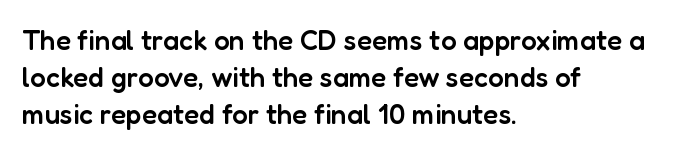
The image shows 28 px semibold sans-serif type, upright; set left-aligned, normal line spacing (1.32x), normal letter spacing, not underlined; low stroke contrast and a medium x-height.
